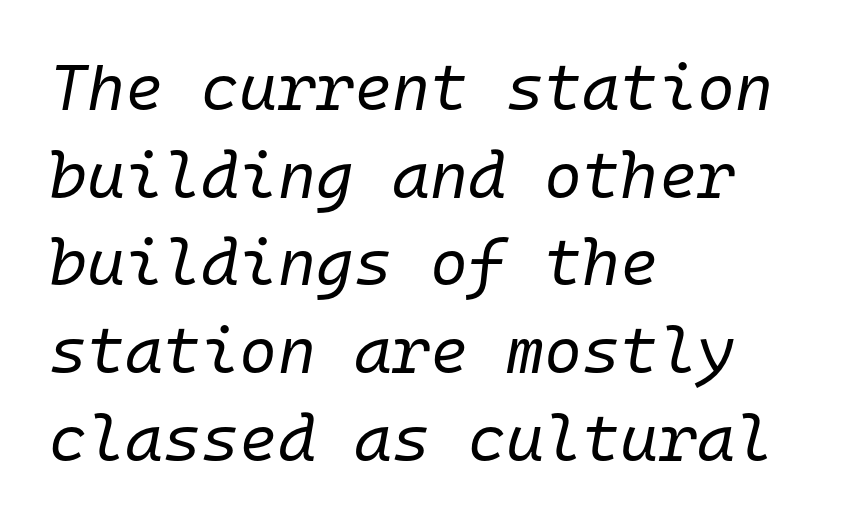
Q: Is the text bold? A: No.
Q: Is the text italic (slanted)? A: Yes, it leans right by about 10 degrees.
Q: Is the text underlined? A: No.
Q: How is the paragraph aligned? A: Left-aligned.
Q: Is the spacing between letters normal or unusually wide? A: Normal.
Q: Is the spacing between lines tight, normal or loose? A: Normal.
Q: Width (condensed, normal, or wide)? A: Normal.
Q: Stroke contrast? A: Low.
Q: x-height? A: Medium.
Q: Monospaced? A: Yes.
